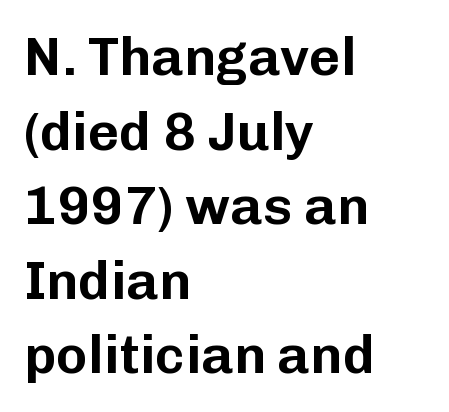
A normal amount of white space separates one row of letters from the next. The line texture is even and compact thanks to regular tracking. Has an underline been added? It has not. Is the block centered? No — it sits flush against the left margin. The face used here is proportionally spaced, like ordinary book or web type. Is this a sans? Yes — the strokes have no serifs.
